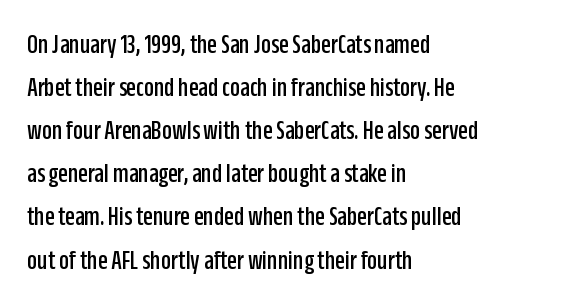
Q: Is the text italic (slanted)? A: No, it is upright.
Q: Is the typeface a serif or a sans-serif typeface? A: Sans-serif.
Q: Is the text underlined? A: No.
Q: How is the paragraph aligned? A: Left-aligned.
Q: Is the spacing between letters normal or unusually wide? A: Normal.
Q: Is the spacing between lines tight, normal or loose? A: Normal.
Q: Width (condensed, normal, or wide)? A: Condensed.
Q: Stroke contrast? A: Low.
Q: x-height? A: Large.
Q: Monospaced? A: No.
